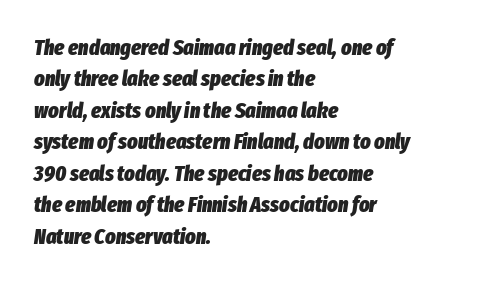
The image shows 22 px bold type, italic (leaning right); set left-aligned, normal line spacing (1.43x), normal letter spacing, not underlined.
